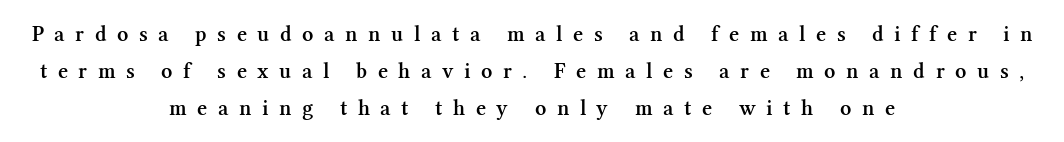
{"italic": "no", "bold": "semi", "underline": "no", "align": "center", "line_spacing": "normal", "line_spacing_ratio": 1.68, "letter_spacing": "wide", "letter_spacing_em": 0.48, "glyph_px": 22}
